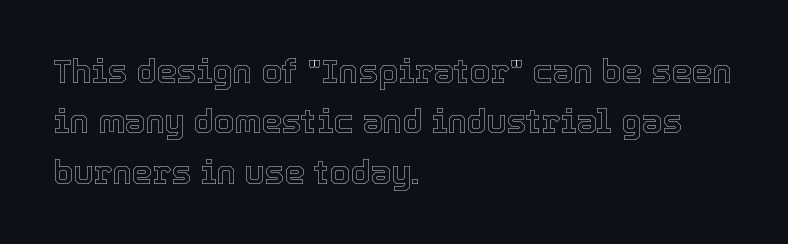
Students, note that the glyphs here touch the page at normal intervals. The paragraph has a hard left edge and a soft right edge. A roman cut, with each character standing at attention. Nobody drew a line under any word here.
